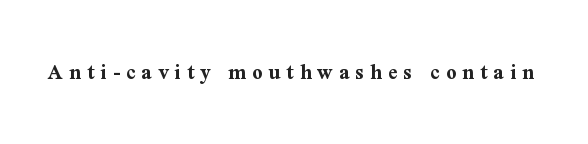
Q: Is the text bold? A: Yes.
Q: Is the text italic (slanted)? A: No, it is upright.
Q: Is the text underlined? A: No.
Q: Is the spacing between letters normal or unusually wide? A: Unusually wide.
